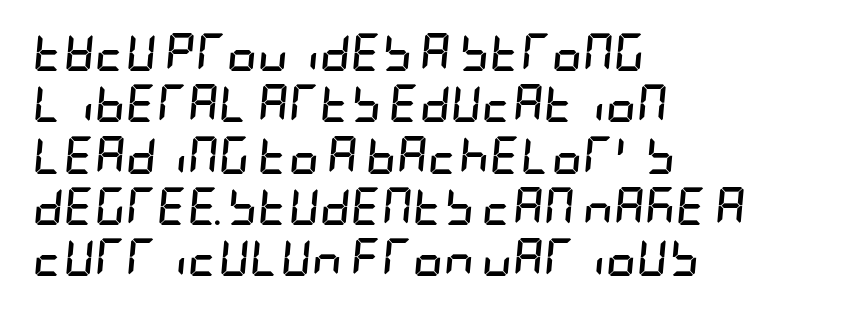
{"italic": "yes", "lean": "right", "slant_degrees": 5, "bold": "yes", "weight": "semibold", "width": "condensed", "stroke_contrast": "low", "x_height": "large", "underline": "no", "align": "left", "line_spacing": "normal", "line_spacing_ratio": 1.35, "letter_spacing": "normal", "letter_spacing_em": 0.0, "glyph_px": 38}
